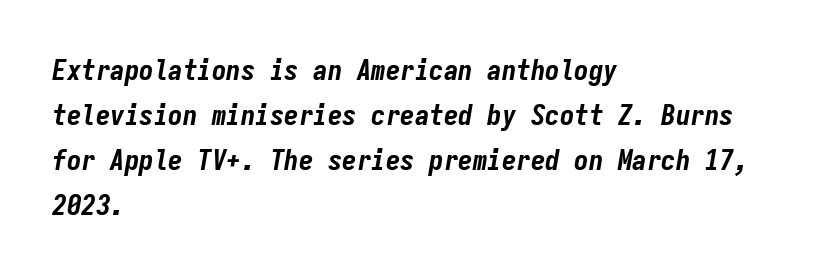
No extra tracking has been applied to these lines. Heft: maximum for text — a bold. The foot of each line stays bare and open. This is oblique type, the kind used for emphasis or titles. Regarding leading, the lines here are spaced in the standard way. You could count columns in this text — the font is strictly monospaced.
